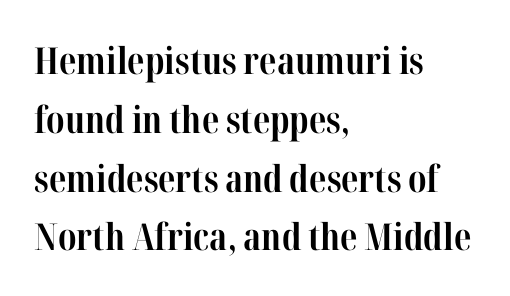
Q: Is the text bold? A: Yes.
Q: Is the text italic (slanted)? A: No, it is upright.
Q: Is the typeface a serif or a sans-serif typeface? A: Serif.
Q: Is the text underlined? A: No.
Q: How is the paragraph aligned? A: Left-aligned.
Q: Is the spacing between letters normal or unusually wide? A: Normal.
Q: Is the spacing between lines tight, normal or loose? A: Normal.
Q: Width (condensed, normal, or wide)? A: Condensed.
Q: Stroke contrast? A: High.
Q: x-height? A: Medium.
Q: Monospaced? A: No.
